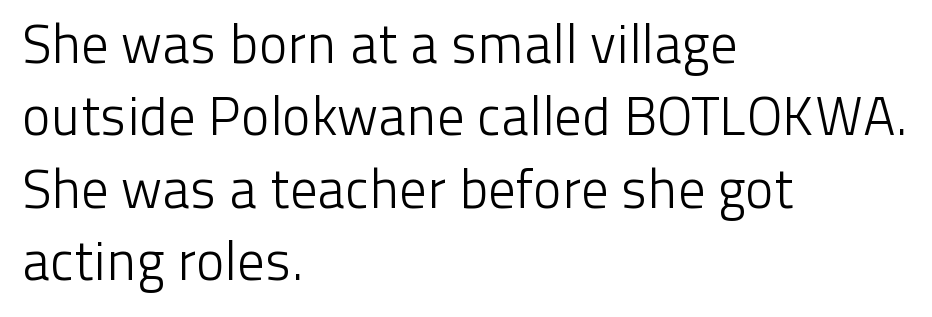
These lines are rendered in a variable-pitch font. Does extra space separate the letters? No, they use regular spacing. The lines sit at an ordinary, default distance from one another. The baseline area is clear. Ink coverage per letter is moderate at most.
